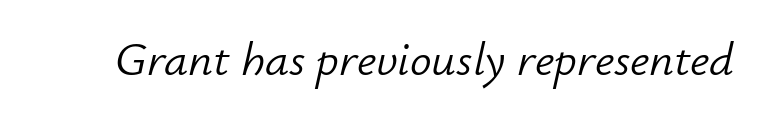
Q: Is the text bold? A: No.
Q: Is the text italic (slanted)? A: Yes, it leans right by about 12 degrees.
Q: Is the text underlined? A: No.
Q: Is the spacing between letters normal or unusually wide? A: Normal.
Q: Width (condensed, normal, or wide)? A: Normal.
Q: Stroke contrast? A: Low.
Q: x-height? A: Small.
Q: Monospaced? A: No.
